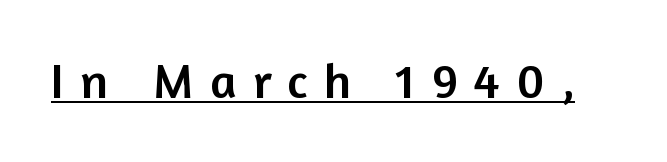
The string is rendered with underlining switched on. Designer's note — italics off, roman on. What kind of face is this? One without serifs — a sans. Tracking here is generous; glyphs stand well apart from one another. Each letter keeps its own natural width here, so spacing adapts to shape.
